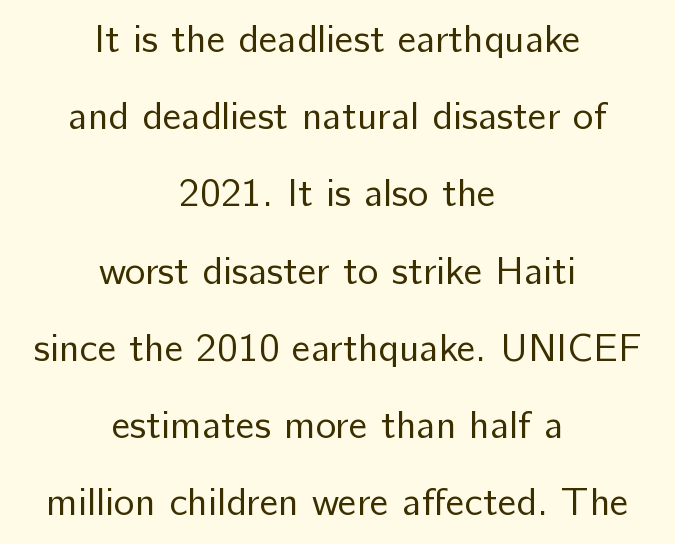
A typesetter would label this face a sans. The passage shown is not underscored anywhere. Students, observe: this is what heavily led, spacious text looks like. Proportional: the letters do not fall into vertical columns. Students, note that the glyphs here touch the page at normal intervals. Where is the straight margin? There isn't one; the lines are centered.
